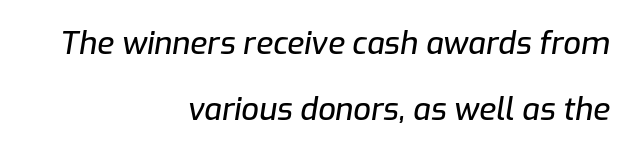
Q: Is the text italic (slanted)? A: Yes, it leans right by about 9 degrees.
Q: Is the text underlined? A: No.
Q: How is the paragraph aligned? A: Right-aligned.
Q: Is the spacing between letters normal or unusually wide? A: Normal.
Q: Is the spacing between lines tight, normal or loose? A: Loose.
Q: Width (condensed, normal, or wide)? A: Normal.
Q: Stroke contrast? A: Low.
Q: x-height? A: Medium.
Q: Monospaced? A: No.
